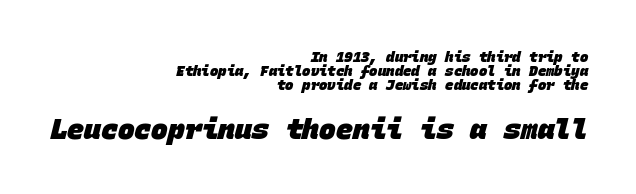
The image shows 28 px heavy sans-serif type, monospaced; set right-aligned, tight line spacing (0.99x), normal letter spacing, not underlined; the second (bottom) block is 2.0x larger; low stroke contrast and a large x-height.
